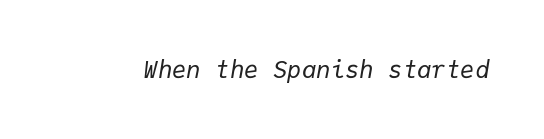
It's the slanting kind of type. Only glyphs here, with clear space below each row. No chunkiness to these letters — they're not bold. What stands out about the letter spacing? Nothing — it is the standard amount.
